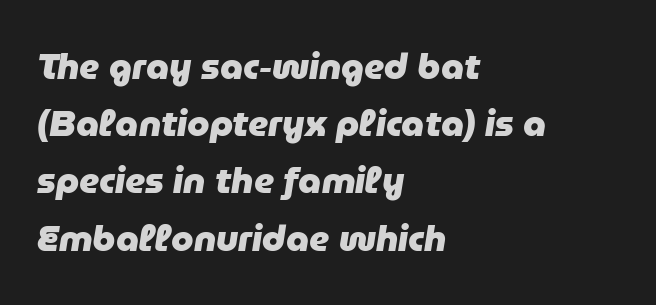
{"italic": "yes", "lean": "right", "slant_degrees": 9, "bold": "yes", "weight": "heavy", "width": "normal", "stroke_contrast": "low", "x_height": "medium", "monospaced": "no", "underline": "no", "align": "left", "line_spacing": "normal", "line_spacing_ratio": 1.59, "letter_spacing": "normal", "letter_spacing_em": 0.0, "glyph_px": 36}
